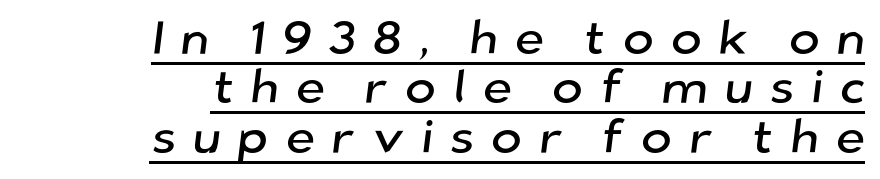
Q: Is the typeface a serif or a sans-serif typeface? A: Sans-serif.
Q: Is the text underlined? A: Yes.
Q: How is the paragraph aligned? A: Right-aligned.
Q: Is the spacing between letters normal or unusually wide? A: Unusually wide.
Q: Is the spacing between lines tight, normal or loose? A: Tight.
Q: Width (condensed, normal, or wide)? A: Normal.
Q: Stroke contrast? A: Low.
Q: x-height? A: Medium.
Q: Monospaced? A: No.
